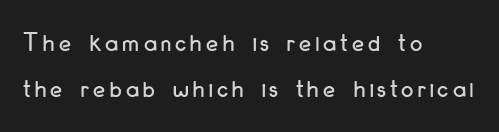
The passage is arranged the way most books set body copy — flush left. Plain, unruled lines of type. It's the straight-up-and-down kind of type. Each new line begins a customary step beneath the previous one.
